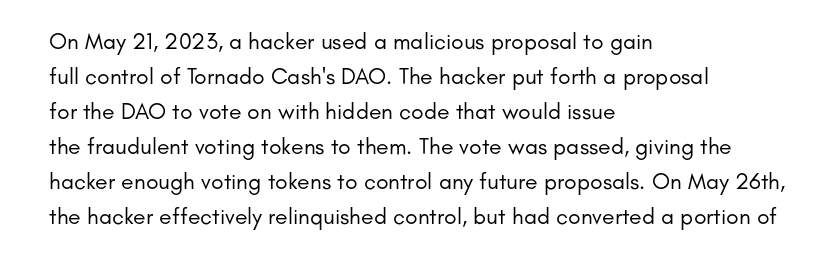
{"italic": "no", "bold": "no", "underline": "no", "align": "left", "line_spacing": "normal", "line_spacing_ratio": 1.52, "letter_spacing": "normal", "letter_spacing_em": 0.0, "glyph_px": 23}
